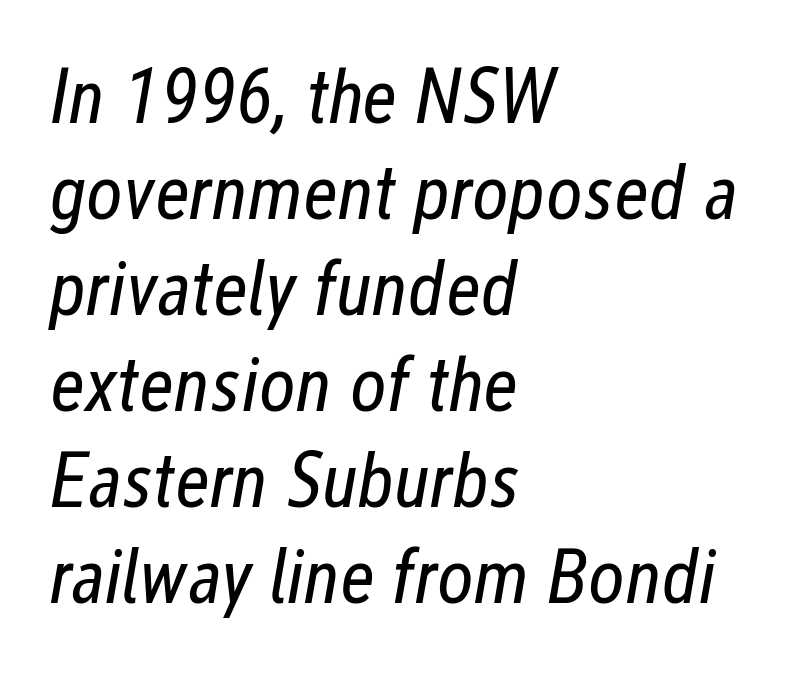
All the whitespace from short lines collects on the right. You could not count columns in this text — the font is proportionally spaced. Nobody touched the tracking dial on this one. These lines were composed using italics. Each stroke keeps to a modest, everyday thickness or less.
